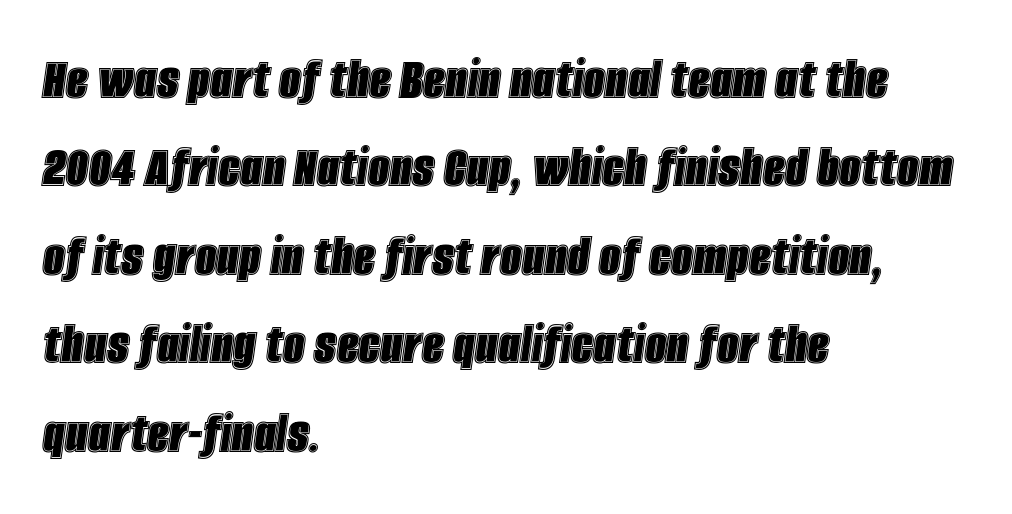
Is there much room between lines? A standard amount, neither cramped nor airy. The rendering uses natural spacing where letterforms have individual widths. Posture: slanted. The compositor pushed each line to the left boundary.
